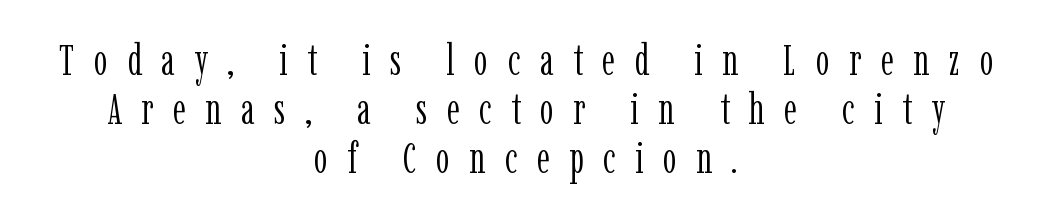
Q: Is the text bold? A: No.
Q: Is the text italic (slanted)? A: No, it is upright.
Q: Is the typeface a serif or a sans-serif typeface? A: Serif.
Q: Is the text underlined? A: No.
Q: How is the paragraph aligned? A: Centered.
Q: Is the spacing between letters normal or unusually wide? A: Unusually wide.
Q: Is the spacing between lines tight, normal or loose? A: Tight.
Q: Width (condensed, normal, or wide)? A: Condensed.
Q: Stroke contrast? A: Low.
Q: x-height? A: Medium.
Q: Monospaced? A: No.
